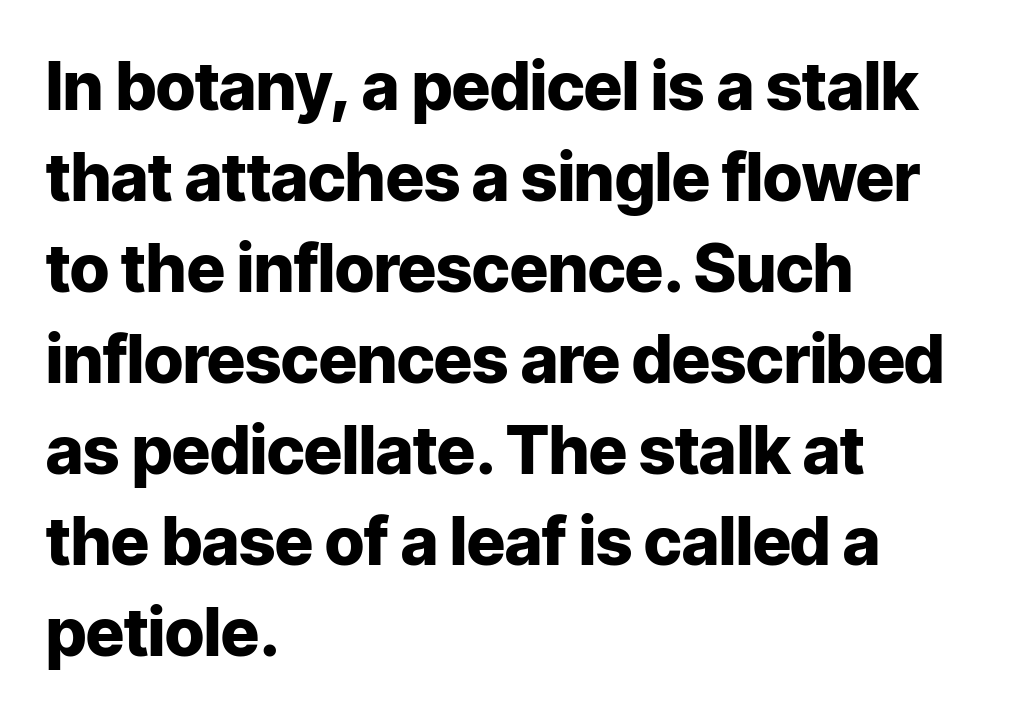
The image shows 66 px heavy sans-serif type, upright; set left-aligned, normal line spacing (1.38x), normal letter spacing, not underlined; low stroke contrast and a medium x-height.
